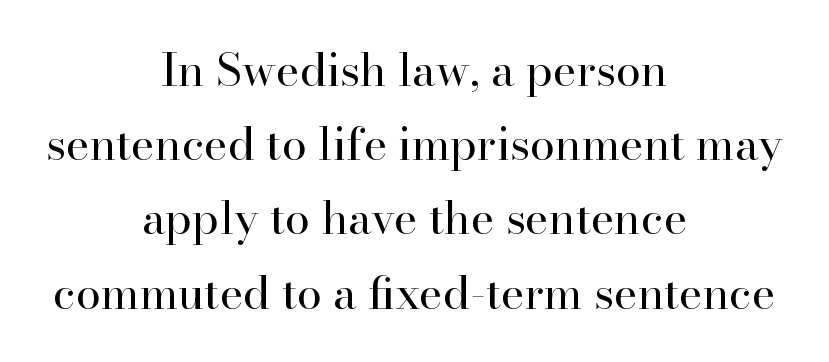
The type family on display is of the serif kind. This rendering leaves character spacing at its baseline value. The specimen omits any rule beneath the text block's lines. Do the letters lean? They stand straight. A typesetter would call this proportional, since set widths differ per character. Ink coverage per letter is moderate at most.
